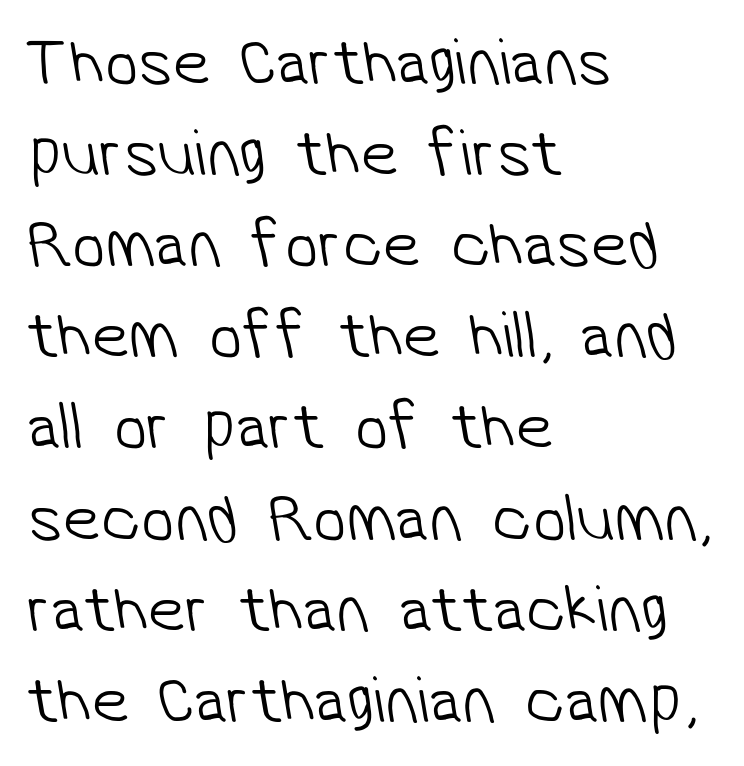
{"serif": "no", "bold": "no", "weight": "light", "width": "normal", "stroke_contrast": "low", "x_height": "medium", "monospaced": "no", "underline": "no", "align": "left", "line_spacing": "normal", "line_spacing_ratio": 1.36, "letter_spacing": "normal", "letter_spacing_em": 0.0, "glyph_px": 67}
